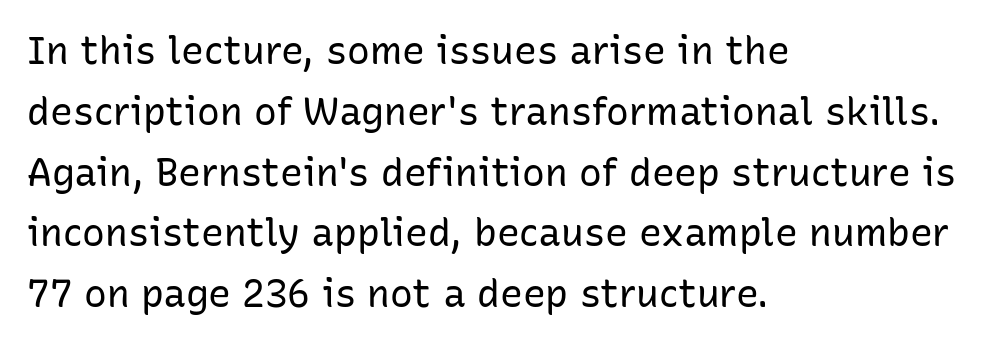
The image shows 38 px regular-weight sans-serif type, upright; set left-aligned, normal line spacing (1.6x), normal letter spacing, not underlined; low stroke contrast and a medium x-height.
